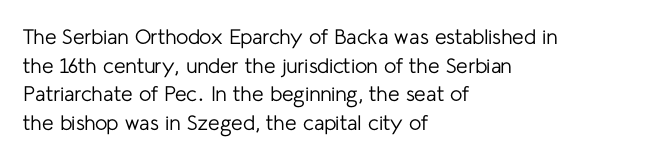
Line beginnings align vertically; line endings do not. Whoever set this chose a conventional vertical rhythm. Stroke mass is kept to a normal reading level or below. Nobody touched the tracking dial on this one.
